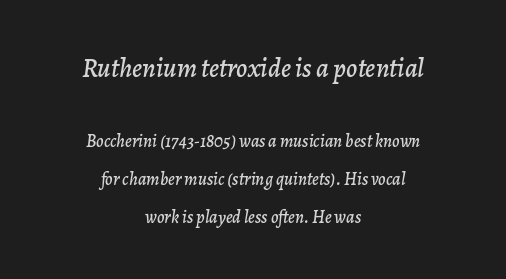
{"italic": "yes", "lean": "right", "slant_degrees": 7, "underline": "no", "align": "center", "line_spacing": "loose", "line_spacing_ratio": 2.11, "letter_spacing": "normal", "letter_spacing_em": 0.0, "larger_block": "first", "size_ratio": 1.5, "glyph_px": 27}
